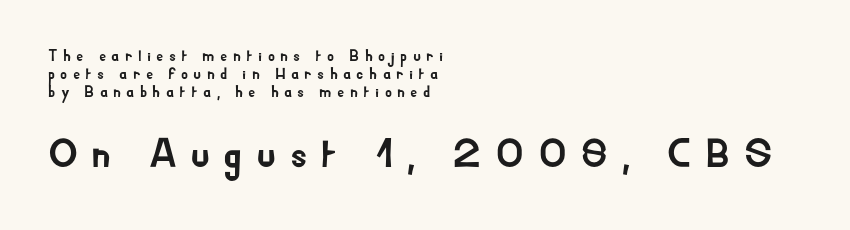
Varying glyph widths throughout — classic text-font behaviour. The rendering uses a small line-height, squeezing the rows. Words appear elongated and porous because spacing is wide. Typographically, this falls in the sans-serif category. A roman cut, with each character standing at attention. In CSS terms this would be text-align: left.
